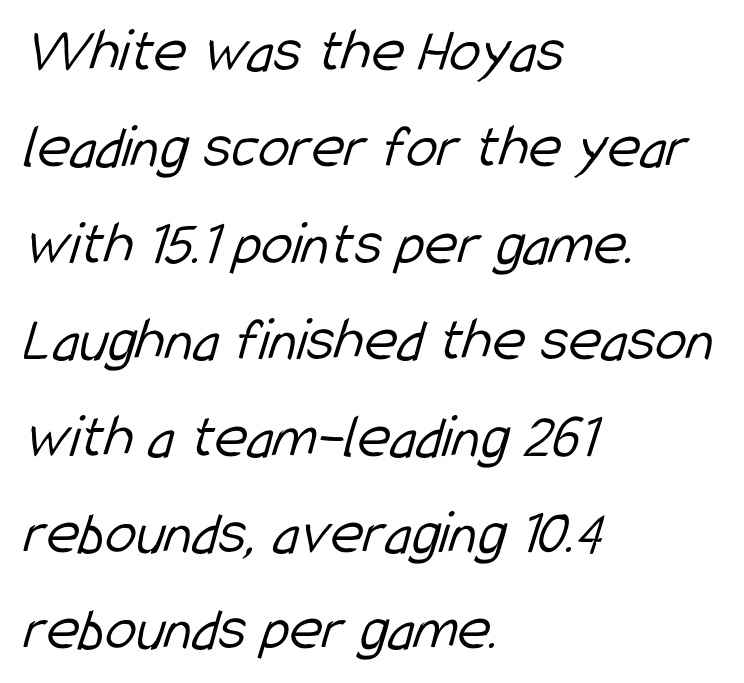
Letterform terminals end flat and unadorned throughout the passage. The area under the type is left untouched. Here the designer chose a conventional face with non-uniform glyph widths. This is not heavy type; no bold has been used. Nobody touched the tracking dial on this one. In CSS terms this would be text-align: left.
